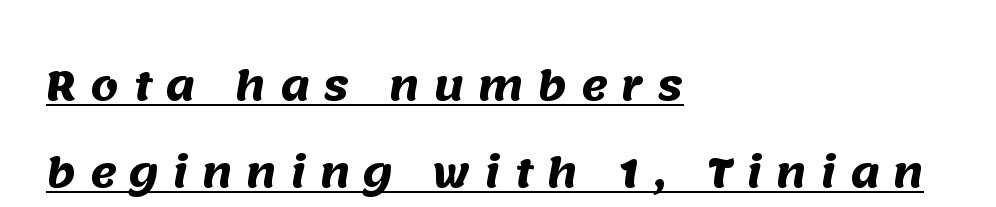
The image shows 40 px heavy sans-serif type; set left-aligned, loose line spacing (2.17x), unusually wide letter spacing (+0.35 em), underlined; medium stroke contrast and a large x-height.
